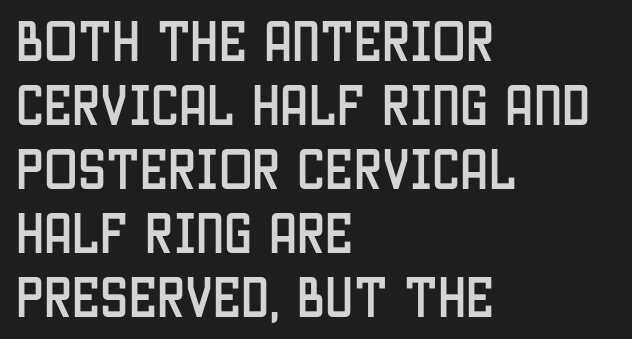
{"serif": "no", "italic": "no", "width": "condensed", "stroke_contrast": "low", "x_height": "large", "monospaced": "no", "underline": "no", "align": "left", "line_spacing": "normal", "line_spacing_ratio": 1.42, "letter_spacing": "normal", "letter_spacing_em": 0.0, "glyph_px": 45}
